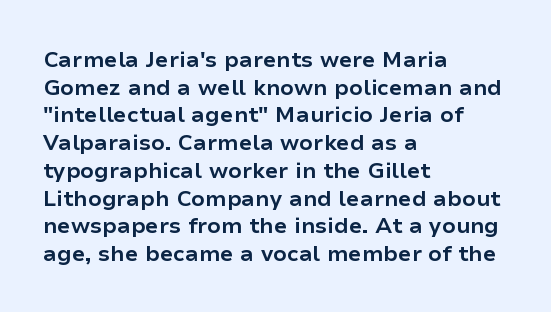
{"italic": "no", "bold": "yes", "underline": "no", "align": "left", "line_spacing": "normal", "line_spacing_ratio": 1.26, "letter_spacing": "normal", "letter_spacing_em": 0.0, "glyph_px": 22}
